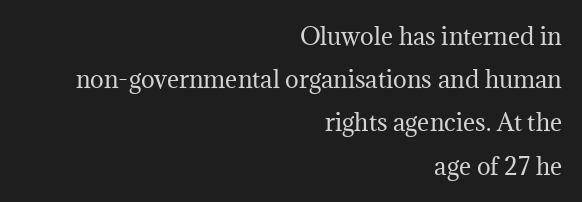
The image shows 23 px text type, upright; set right-aligned, line spacing 1.88x, normal letter spacing, not underlined.
